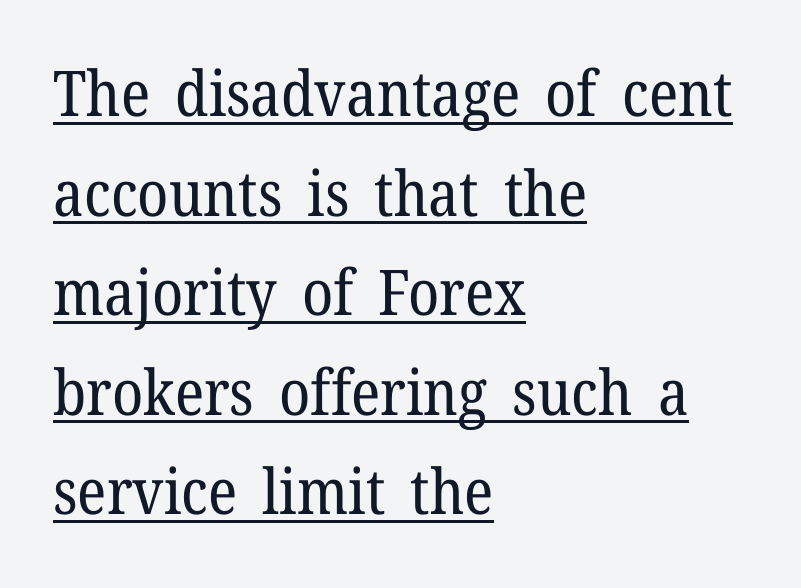
The image shows 63 px regular-weight serif type, upright; set left-aligned, normal line spacing (1.58x), normal letter spacing, underlined; low stroke contrast and a medium x-height.
